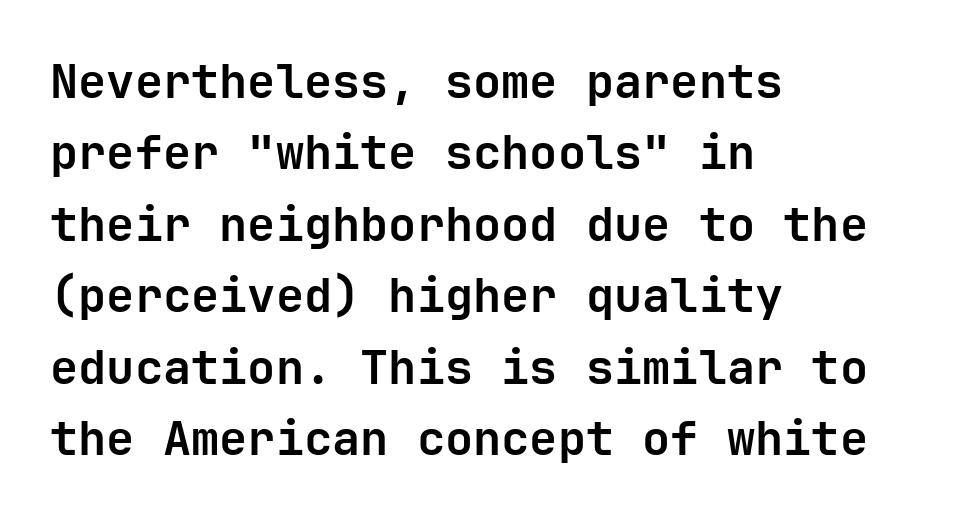
The image shows 47 px bold sans-serif type, upright, monospaced; set left-aligned, normal line spacing (1.52x), normal letter spacing, not underlined; low stroke contrast and a medium x-height.
